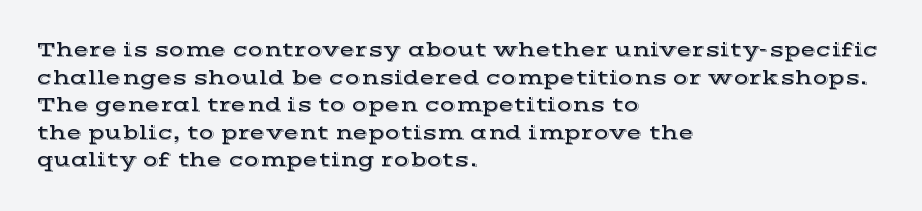
{"italic": "no", "underline": "no", "align": "left", "line_spacing": "normal", "line_spacing_ratio": 1.38, "letter_spacing": "normal", "letter_spacing_em": 0.0, "glyph_px": 20}
